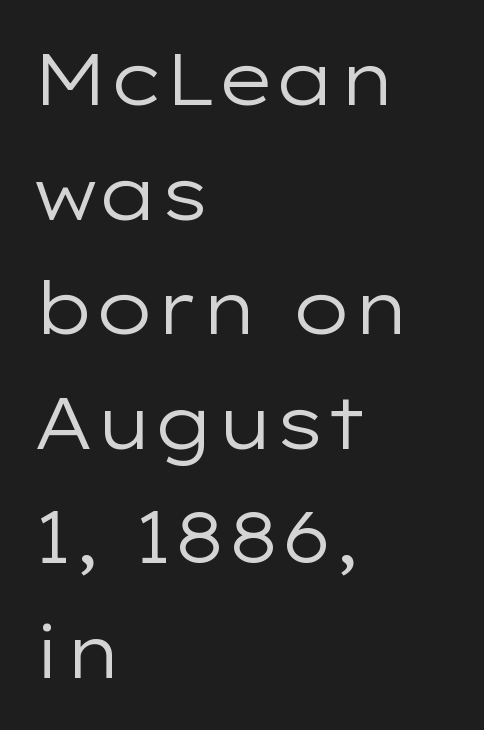
{"serif": "no", "italic": "no", "bold": "no", "weight": "regular", "width": "wide", "stroke_contrast": "low", "x_height": "medium", "monospaced": "no", "underline": "no", "align": "left", "line_spacing": "normal", "line_spacing_ratio": 1.57, "letter_spacing": "normal", "letter_spacing_em": 0.0, "glyph_px": 73}
